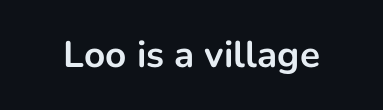
{"serif": "no", "italic": "no", "bold": "yes", "weight": "bold", "width": "normal", "stroke_contrast": "low", "x_height": "medium", "monospaced": "no", "underline": "no", "letter_spacing": "normal", "letter_spacing_em": 0.0, "glyph_px": 37}
